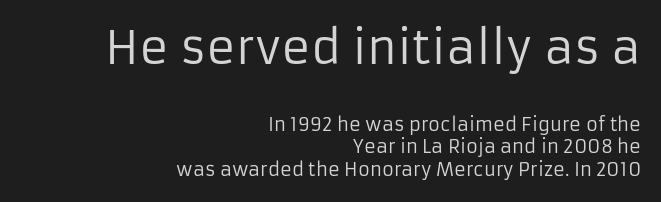
Q: Is the text bold? A: No.
Q: Is the text italic (slanted)? A: No, it is upright.
Q: Is the typeface a serif or a sans-serif typeface? A: Sans-serif.
Q: Is the text underlined? A: No.
Q: How is the paragraph aligned? A: Right-aligned.
Q: Is the spacing between letters normal or unusually wide? A: Normal.
Q: Is the spacing between lines tight, normal or loose? A: Normal.
Q: Which block of text is set in a larger size, the first (top) or the second (bottom)? A: The first (top) one.
Q: Width (condensed, normal, or wide)? A: Normal.
Q: Stroke contrast? A: Low.
Q: x-height? A: Medium.
Q: Monospaced? A: No.
